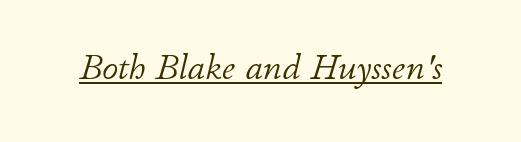
{"italic": "yes", "lean": "right", "slant_degrees": 11, "bold": "no", "weight": "light", "width": "normal", "stroke_contrast": "low", "x_height": "small", "monospaced": "no", "underline": "yes", "letter_spacing": "normal", "letter_spacing_em": 0.0, "glyph_px": 36}
